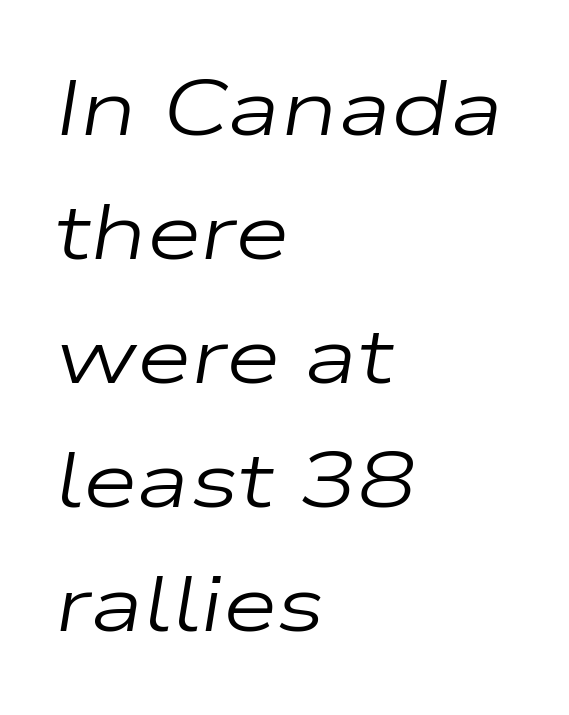
The image shows 79 px regular-weight, wide type, italic (leaning right); set left-aligned, normal line spacing (1.57x), normal letter spacing, not underlined; low stroke contrast and a medium x-height.
